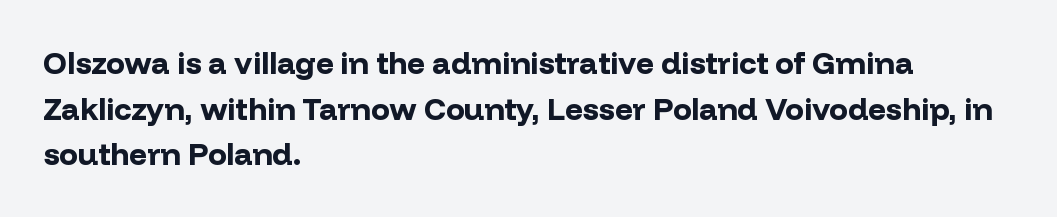
Q: Is the text bold? A: Yes.
Q: Is the text italic (slanted)? A: No, it is upright.
Q: Is the typeface a serif or a sans-serif typeface? A: Sans-serif.
Q: Is the text underlined? A: No.
Q: How is the paragraph aligned? A: Left-aligned.
Q: Is the spacing between letters normal or unusually wide? A: Normal.
Q: Is the spacing between lines tight, normal or loose? A: Normal.
Q: Width (condensed, normal, or wide)? A: Normal.
Q: Stroke contrast? A: Low.
Q: x-height? A: Medium.
Q: Monospaced? A: No.
